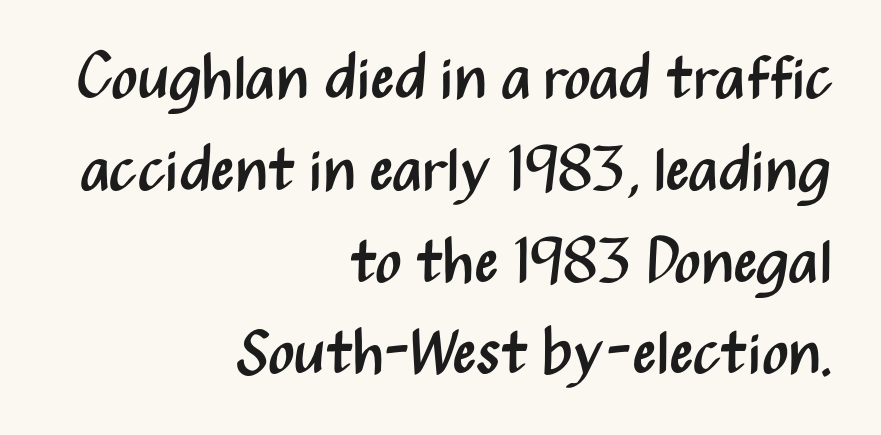
{"serif": "no", "italic": "no", "bold": "no", "weight": "regular", "width": "condensed", "stroke_contrast": "medium", "x_height": "medium", "monospaced": "no", "underline": "no", "align": "right", "line_spacing": "normal", "line_spacing_ratio": 1.48, "letter_spacing": "normal", "letter_spacing_em": 0.0, "glyph_px": 62}
